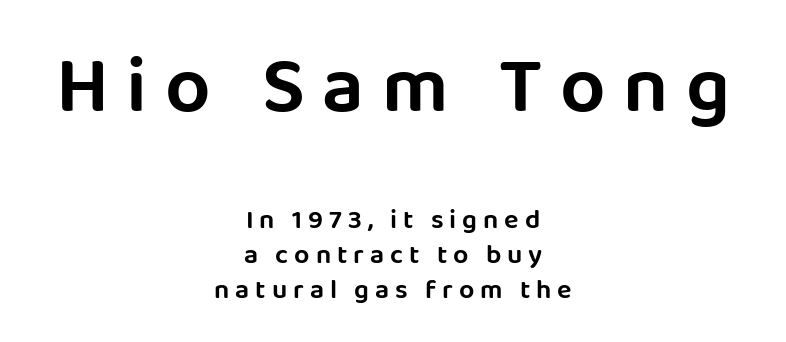
Q: Is the text italic (slanted)? A: No, it is upright.
Q: Is the typeface a serif or a sans-serif typeface? A: Sans-serif.
Q: Is the text underlined? A: No.
Q: How is the paragraph aligned? A: Centered.
Q: Is the spacing between letters normal or unusually wide? A: Unusually wide.
Q: Is the spacing between lines tight, normal or loose? A: Normal.
Q: Which block of text is set in a larger size, the first (top) or the second (bottom)? A: The first (top) one.
Q: Width (condensed, normal, or wide)? A: Normal.
Q: Stroke contrast? A: Low.
Q: x-height? A: Large.
Q: Monospaced? A: No.
